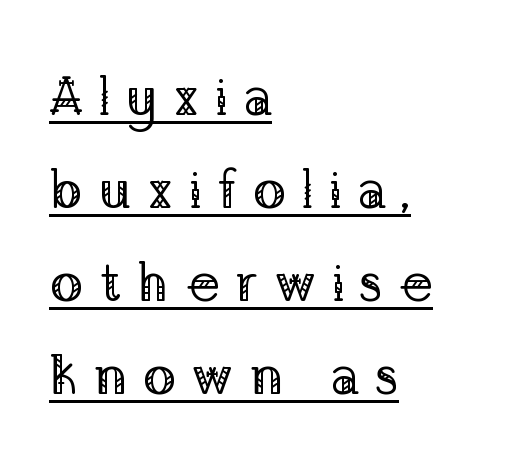
Q: Is the text bold? A: No.
Q: Is the text italic (slanted)? A: No, it is upright.
Q: Is the typeface a serif or a sans-serif typeface? A: Serif.
Q: Is the text underlined? A: Yes.
Q: How is the paragraph aligned? A: Left-aligned.
Q: Is the spacing between letters normal or unusually wide? A: Unusually wide.
Q: Is the spacing between lines tight, normal or loose? A: Normal.
Q: Width (condensed, normal, or wide)? A: Normal.
Q: Stroke contrast? A: Low.
Q: x-height? A: Medium.
Q: Monospaced? A: No.
